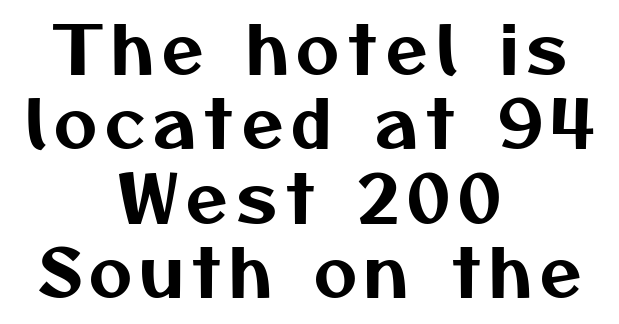
{"serif": "no", "width": "normal", "stroke_contrast": "medium", "x_height": "medium", "monospaced": "no", "underline": "no", "align": "center", "line_spacing": "tight", "line_spacing_ratio": 1.11, "glyph_px": 67}
